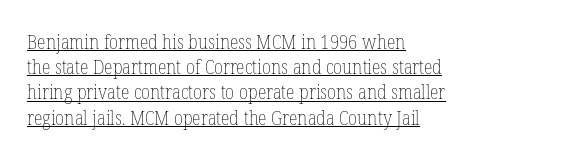
Glance below the letters and you will spot a drawn line. The letters stand upright; this is a roman face. The tracking reads as untouched default to a designer's eye. Is the stroke heavy? The answer is a plain regular-or-lighter.
